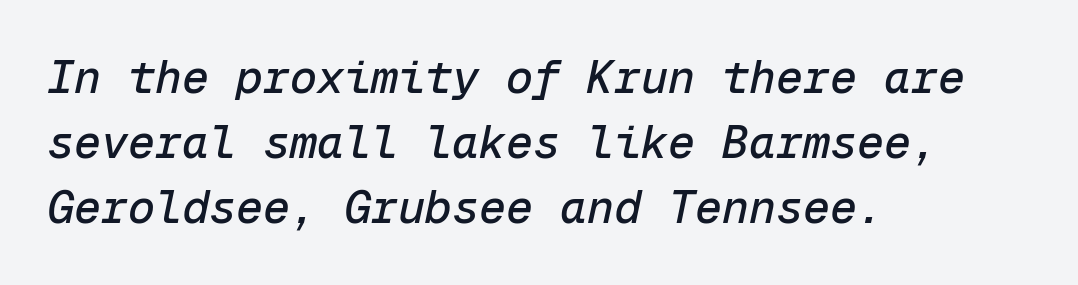
The face used here is monospaced, like something from a code editor. Beneath every word, the page is bare. Short and long lines alike share a common starting point at left. A typesetter would mark this as italic. The rows are spaced the way most documents space them.
